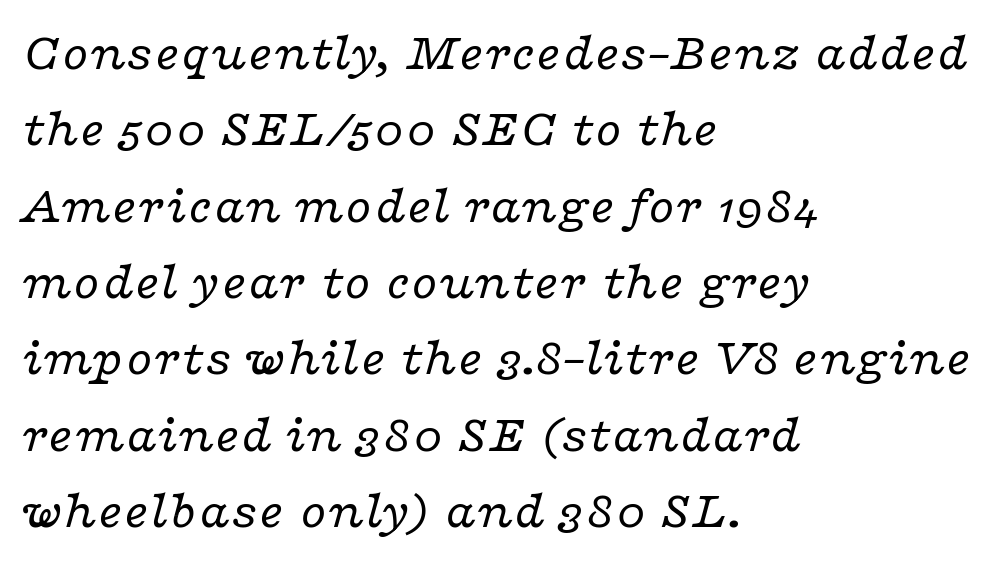
Heft: none added — not bold. Each row of text sits above clean, open space. Characters are canted at an angle relative to the baseline's perpendicular. Font category for this specimen: serif. Is this a fixed-width face? No — the glyphs have proportional, varying widths. Reading down the column, the eye jumps a familiar distance to each next line.
